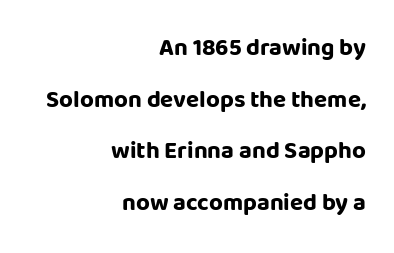
{"italic": "no", "bold": "yes", "underline": "no", "align": "right", "line_spacing": "loose", "line_spacing_ratio": 2.15, "letter_spacing": "normal", "letter_spacing_em": 0.0, "glyph_px": 24}
